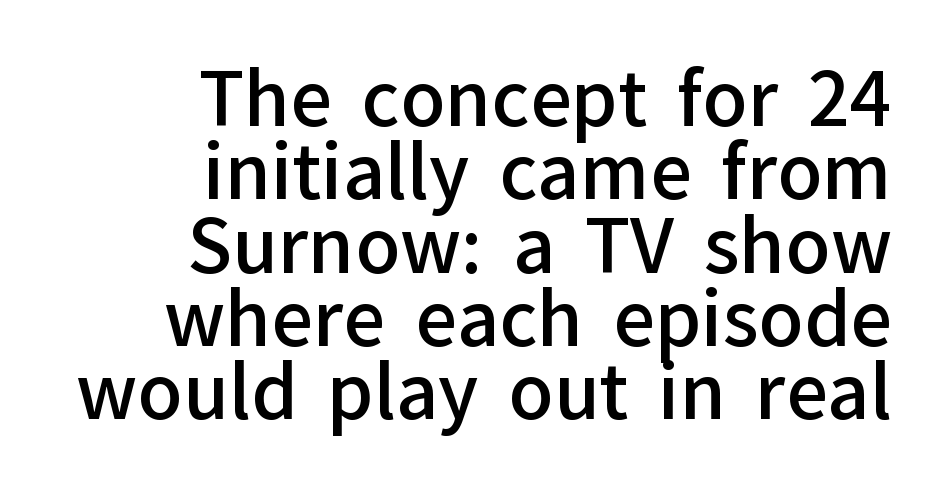
{"serif": "no", "italic": "no", "bold": "semi", "weight": "semibold", "width": "normal", "stroke_contrast": "low", "x_height": "medium", "monospaced": "no", "underline": "no", "align": "right", "line_spacing": "tight", "line_spacing_ratio": 0.99, "letter_spacing": "normal", "letter_spacing_em": 0.0, "glyph_px": 74}
